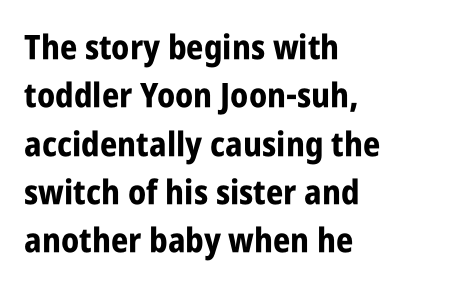
Honestly, there is no underline to notice here at all. Which margin do the lines hug? The left one — the right edge is uneven. The rendering uses a moderate line-height, typical for paragraphs. The letters stand upright; this is a roman face. The type family on display is of the sans-serif kind.
